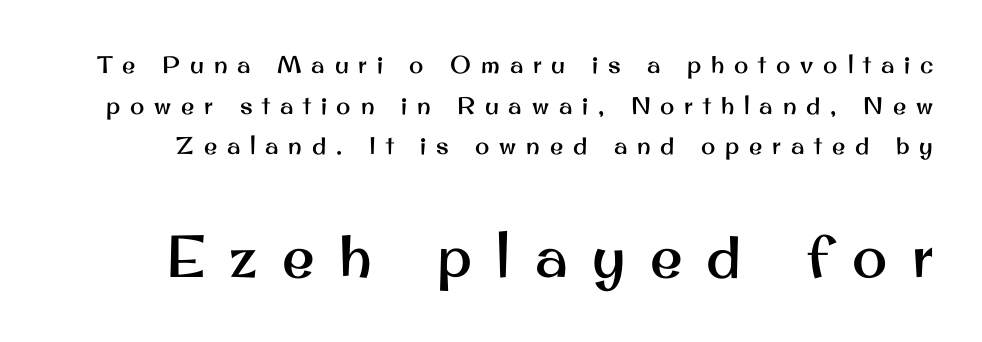
The image shows 59 px sans-serif type, upright; set normal line spacing (1.69x), unusually wide letter spacing (+0.41 em), not underlined; the second (bottom) block is 2.46x larger; medium stroke contrast and a small x-height.
